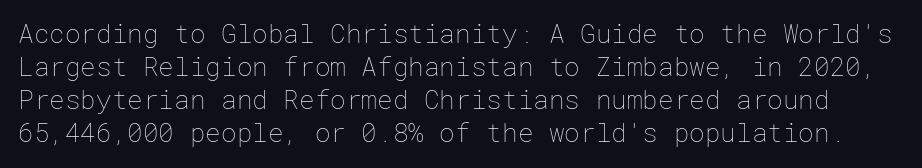
The image shows 26 px text type, upright; set normal line spacing (1.27x), normal letter spacing, not underlined.
